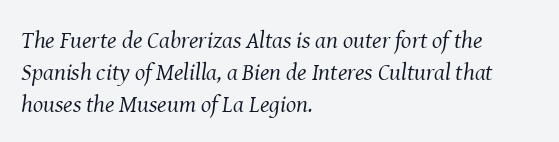
{"italic": "yes", "lean": "right", "slant_degrees": 8, "bold": "no", "underline": "no", "align": "left", "line_spacing": "normal", "line_spacing_ratio": 1.33, "letter_spacing": "normal", "letter_spacing_em": 0.0, "glyph_px": 24}
